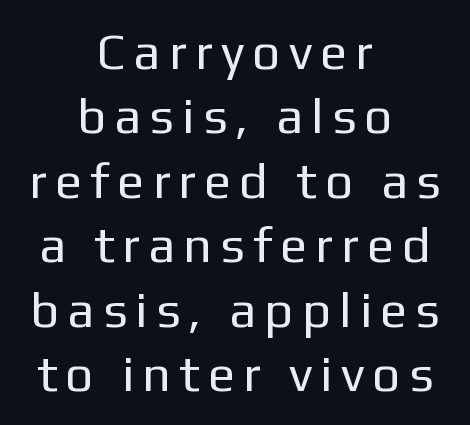
A roman cut, with each character standing at attention. Stem width sits at or under what a default text font uses. What kind of face is this? One without serifs — a sans. A student would call this center alignment; a typographer would say set centered. Here the designer chose a conventional face with non-uniform glyph widths. This rendering features lettering with no underline.
